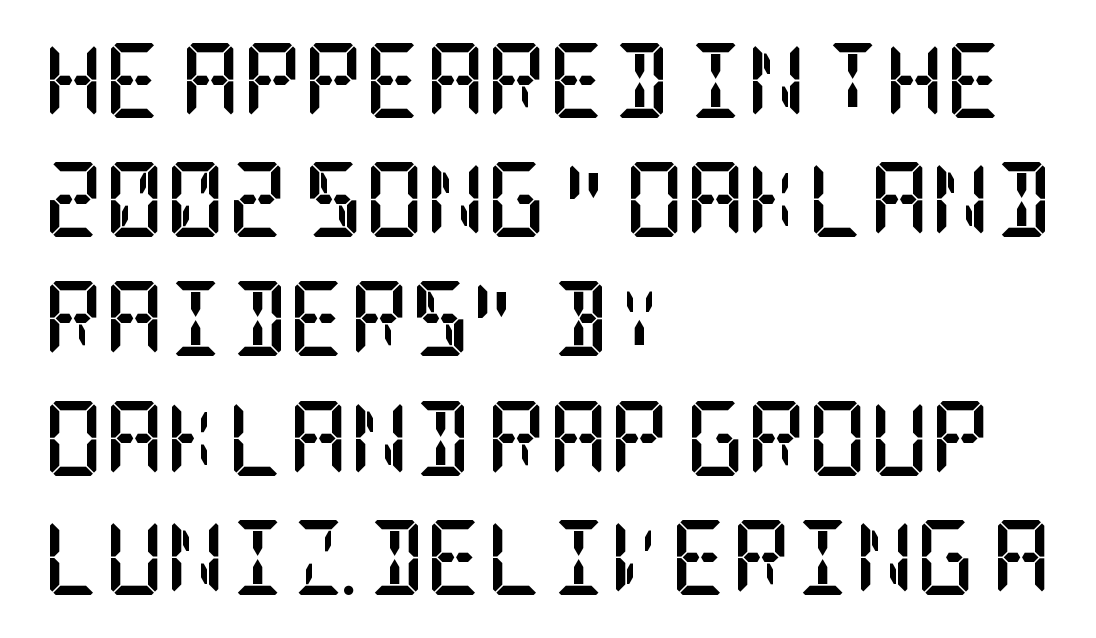
Q: Is the text bold? A: Yes.
Q: Is the text italic (slanted)? A: No, it is upright.
Q: Is the typeface a serif or a sans-serif typeface? A: Serif.
Q: Is the text underlined? A: No.
Q: How is the paragraph aligned? A: Left-aligned.
Q: Is the spacing between letters normal or unusually wide? A: Normal.
Q: Is the spacing between lines tight, normal or loose? A: Normal.
Q: Width (condensed, normal, or wide)? A: Condensed.
Q: Stroke contrast? A: Low.
Q: x-height? A: Large.
